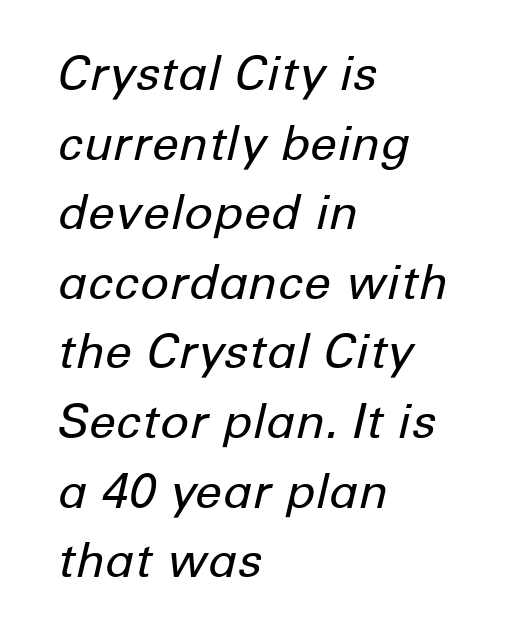
{"italic": "yes", "lean": "right", "slant_degrees": 12, "bold": "no", "weight": "regular", "width": "normal", "stroke_contrast": "low", "x_height": "medium", "monospaced": "no", "underline": "no", "align": "left", "line_spacing": "normal", "line_spacing_ratio": 1.45, "letter_spacing": "normal", "letter_spacing_em": 0.0, "glyph_px": 48}
